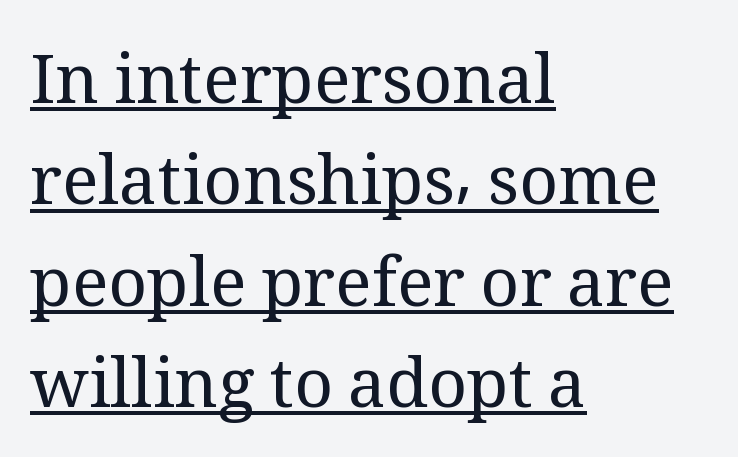
{"serif": "yes", "italic": "no", "bold": "no", "weight": "regular", "width": "normal", "stroke_contrast": "medium", "x_height": "medium", "monospaced": "no", "underline": "yes", "align": "left", "line_spacing": "normal", "line_spacing_ratio": 1.49, "letter_spacing": "normal", "letter_spacing_em": 0.0, "glyph_px": 68}
